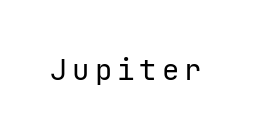
{"serif": "no", "italic": "no", "bold": "no", "weight": "regular", "width": "normal", "stroke_contrast": "low", "x_height": "medium", "monospaced": "yes", "underline": "no", "glyph_px": 29}
